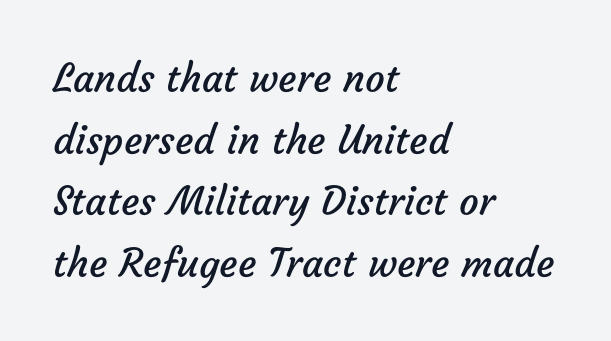
The image shows 39 px regular-weight sans-serif type; set left-aligned, normal line spacing (1.58x), normal letter spacing, not underlined; low stroke contrast and a medium x-height.
